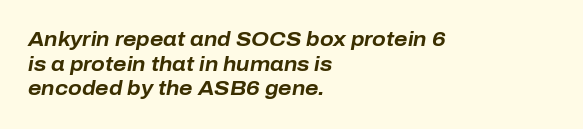
Q: Is the text bold? A: Yes.
Q: Is the text italic (slanted)? A: Yes, it leans right by about 10 degrees.
Q: Is the text underlined? A: No.
Q: How is the paragraph aligned? A: Left-aligned.
Q: Is the spacing between letters normal or unusually wide? A: Normal.
